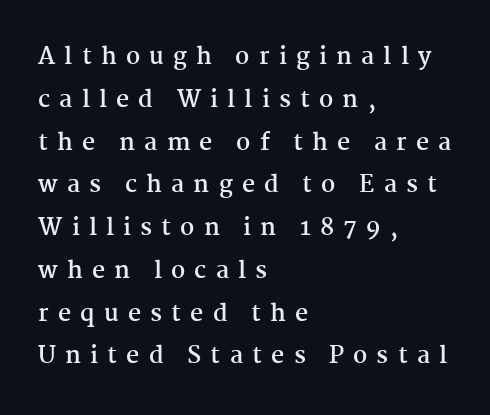
The image shows 23 px bold type, upright; set left-aligned, line spacing 1.86x, unusually wide letter spacing (+0.4 em), not underlined.
